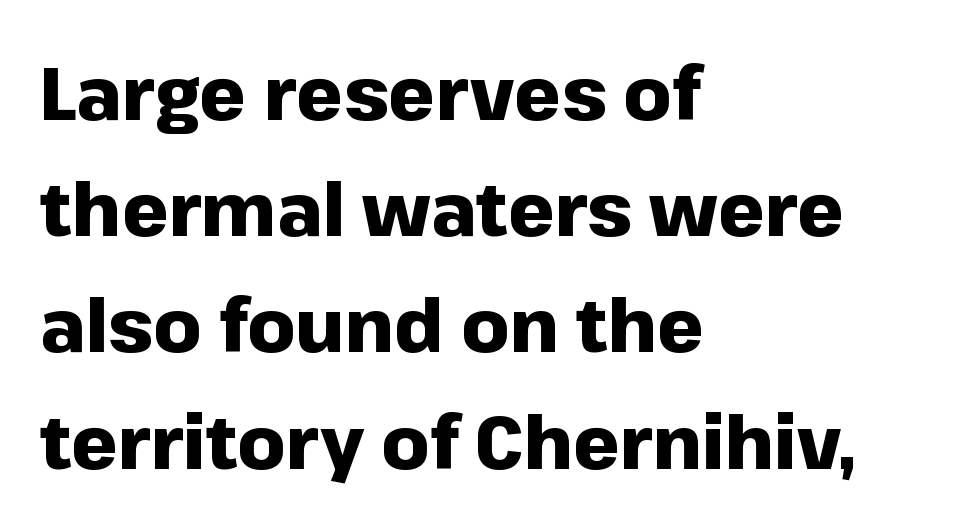
The font's upright variant was chosen for this text. Examine the stroke ends and you'll find no serifs. Bare-footed words on every line. Short and long lines alike share a common starting point at left.
